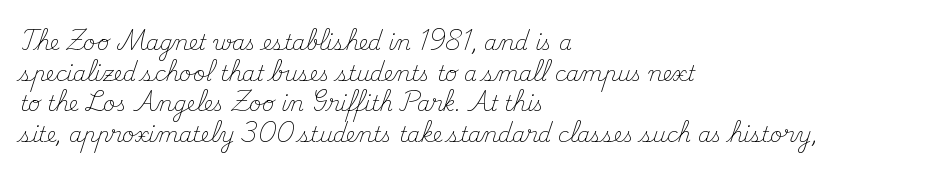
{"bold": "no", "underline": "no", "align": "left", "line_spacing": "normal", "line_spacing_ratio": 1.46, "letter_spacing": "normal", "letter_spacing_em": 0.0, "glyph_px": 21}
